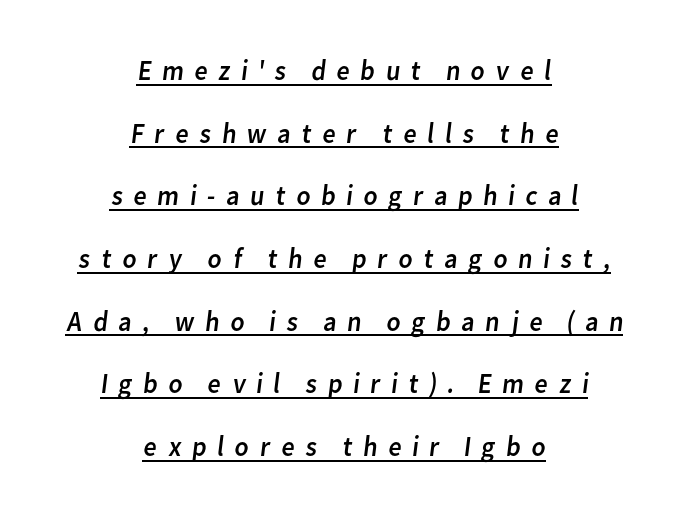
Q: Is the text bold? A: No.
Q: Is the typeface a serif or a sans-serif typeface? A: Sans-serif.
Q: Is the text underlined? A: Yes.
Q: How is the paragraph aligned? A: Centered.
Q: Is the spacing between letters normal or unusually wide? A: Unusually wide.
Q: Is the spacing between lines tight, normal or loose? A: Loose.
Q: Width (condensed, normal, or wide)? A: Normal.
Q: Stroke contrast? A: Low.
Q: x-height? A: Medium.
Q: Monospaced? A: No.
